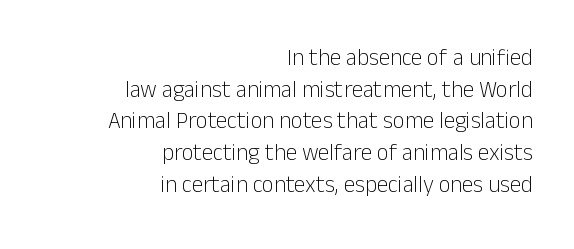
{"italic": "no", "bold": "no", "underline": "no", "align": "right", "line_spacing": "normal", "line_spacing_ratio": 1.38, "letter_spacing": "normal", "letter_spacing_em": 0.0, "glyph_px": 23}
